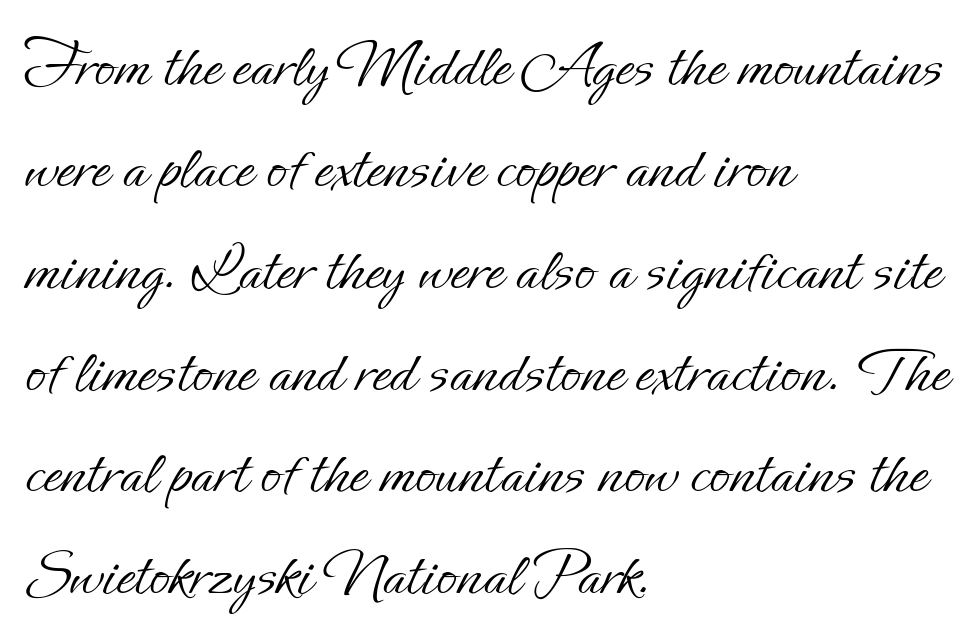
Short note: letters normally spaced. Check under the words: just untouched page. Stems and bowls with no extra thickness — not bold.
